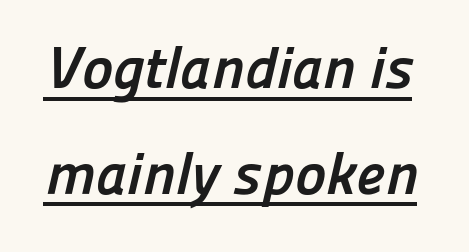
Stroke terminals: plain, sans-serif. Is the letter spacing exaggerated? No — it looks like the ordinary default. Students, this is bold: see how much ink each stroke carries. Underline: present. Do the characters align in a grid? No, the font is proportional.
